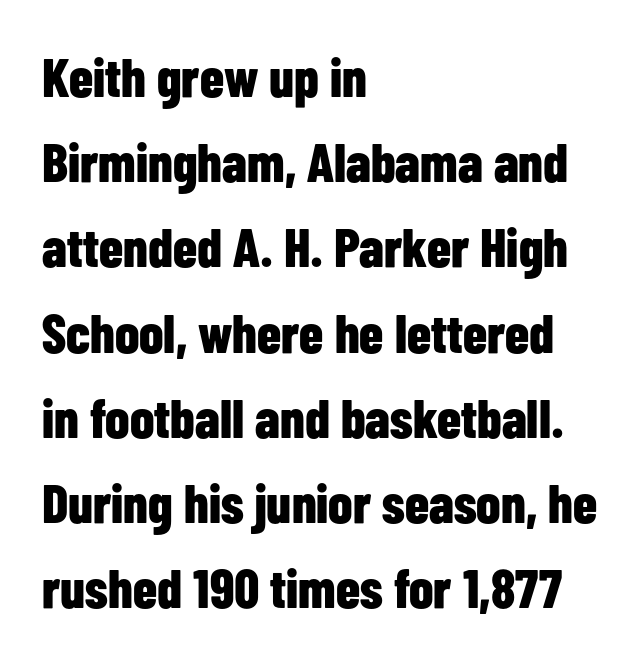
{"serif": "no", "italic": "no", "bold": "yes", "weight": "bold", "width": "condensed", "stroke_contrast": "low", "x_height": "medium", "monospaced": "no", "underline": "no", "align": "left", "line_spacing": "normal", "line_spacing_ratio": 1.55, "letter_spacing": "normal", "letter_spacing_em": 0.0, "glyph_px": 55}
